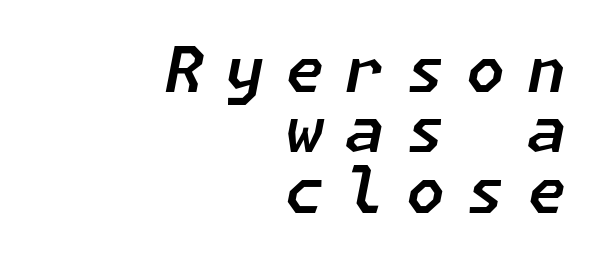
Q: Is the text italic (slanted)? A: Yes, it leans right by about 11 degrees.
Q: Is the text underlined? A: No.
Q: How is the paragraph aligned? A: Right-aligned.
Q: Is the spacing between letters normal or unusually wide? A: Unusually wide.
Q: Is the spacing between lines tight, normal or loose? A: Tight.
Q: Width (condensed, normal, or wide)? A: Normal.
Q: Stroke contrast? A: Low.
Q: x-height? A: Medium.
